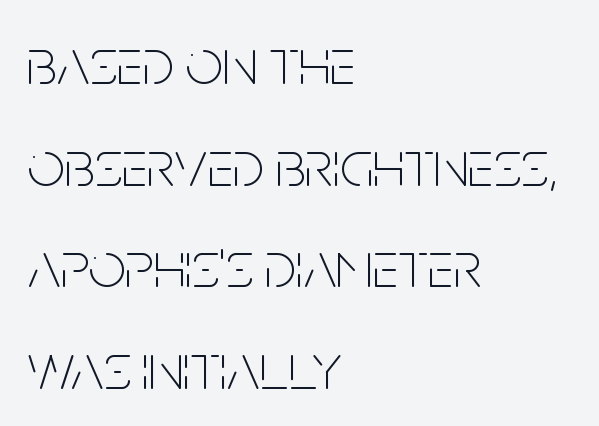
The image shows 66 px thin, condensed sans-serif type, upright; set left-aligned, normal line spacing (1.54x), normal letter spacing, not underlined; low stroke contrast and a large x-height.
